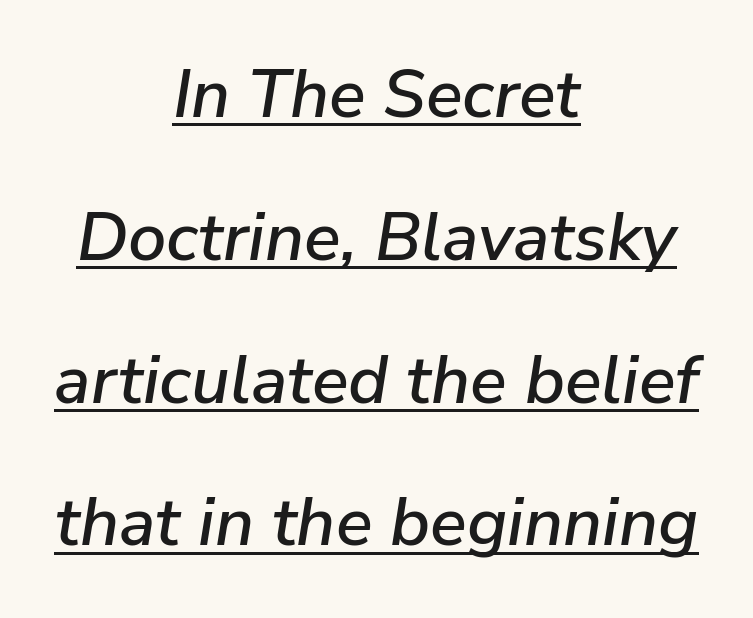
Q: Is the text italic (slanted)? A: Yes, it leans right by about 9 degrees.
Q: Is the text underlined? A: Yes.
Q: How is the paragraph aligned? A: Centered.
Q: Is the spacing between letters normal or unusually wide? A: Normal.
Q: Is the spacing between lines tight, normal or loose? A: Loose.
Q: Width (condensed, normal, or wide)? A: Normal.
Q: Stroke contrast? A: Low.
Q: x-height? A: Medium.
Q: Monospaced? A: No.
